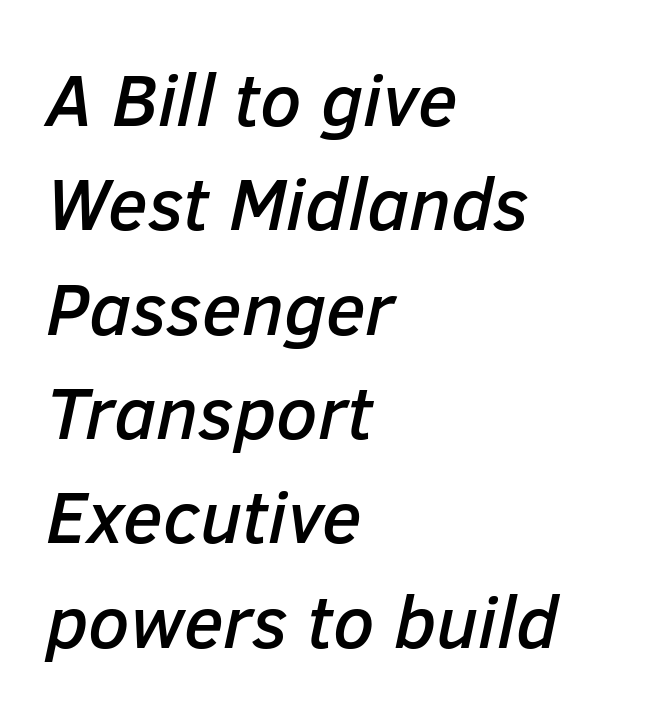
Q: Is the text italic (slanted)? A: Yes, it leans right by about 12 degrees.
Q: Is the text underlined? A: No.
Q: How is the paragraph aligned? A: Left-aligned.
Q: Is the spacing between letters normal or unusually wide? A: Normal.
Q: Is the spacing between lines tight, normal or loose? A: Normal.
Q: Width (condensed, normal, or wide)? A: Normal.
Q: Stroke contrast? A: Low.
Q: x-height? A: Medium.
Q: Monospaced? A: No.
